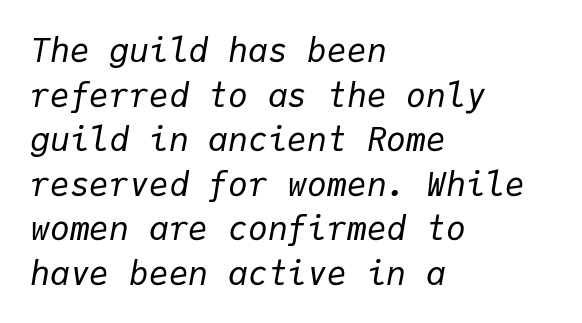
The image shows 33 px regular-weight type, italic (leaning right), monospaced; set left-aligned, normal line spacing (1.35x), normal letter spacing, not underlined; low stroke contrast and a medium x-height.
